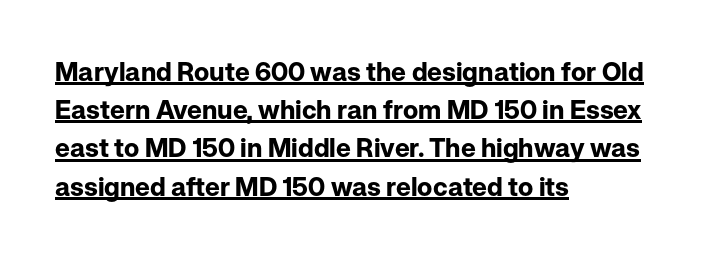
Q: Is the text bold? A: Yes.
Q: Is the text italic (slanted)? A: No, it is upright.
Q: Is the text underlined? A: Yes.
Q: How is the paragraph aligned? A: Left-aligned.
Q: Is the spacing between letters normal or unusually wide? A: Normal.
Q: Is the spacing between lines tight, normal or loose? A: Normal.
